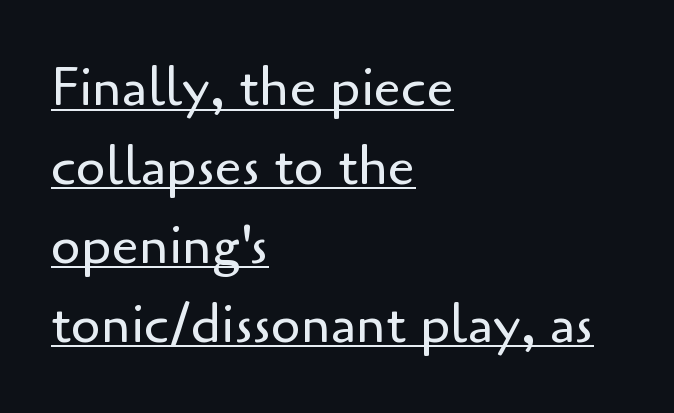
Q: Is the text bold? A: No.
Q: Is the text italic (slanted)? A: No, it is upright.
Q: Is the typeface a serif or a sans-serif typeface? A: Sans-serif.
Q: Is the text underlined? A: Yes.
Q: How is the paragraph aligned? A: Left-aligned.
Q: Is the spacing between letters normal or unusually wide? A: Normal.
Q: Is the spacing between lines tight, normal or loose? A: Normal.
Q: Width (condensed, normal, or wide)? A: Normal.
Q: Stroke contrast? A: Low.
Q: x-height? A: Small.
Q: Monospaced? A: No.
